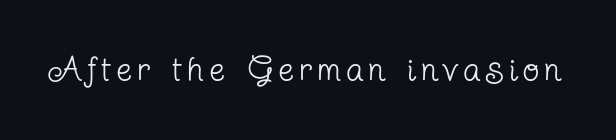
Q: Is the text bold? A: No.
Q: Is the text italic (slanted)? A: No, it is upright.
Q: Is the typeface a serif or a sans-serif typeface? A: Serif.
Q: Is the text underlined? A: No.
Q: Width (condensed, normal, or wide)? A: Condensed.
Q: Stroke contrast? A: Low.
Q: x-height? A: Medium.
Q: Monospaced? A: No.
